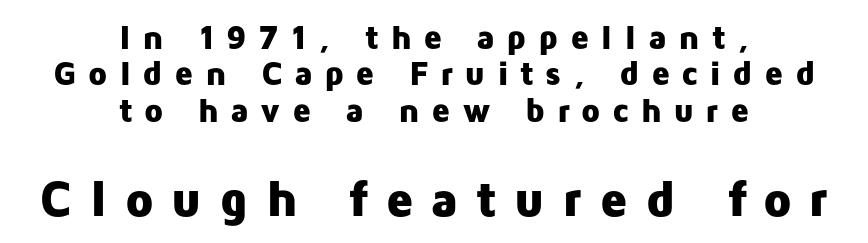
{"serif": "no", "italic": "no", "bold": "yes", "weight": "heavy", "width": "normal", "stroke_contrast": "low", "x_height": "medium", "monospaced": "no", "underline": "no", "align": "center", "line_spacing": "tight", "line_spacing_ratio": 1.07, "letter_spacing": "wide", "letter_spacing_em": 0.33, "larger_block": "second", "size_ratio": 1.5, "glyph_px": 51}
